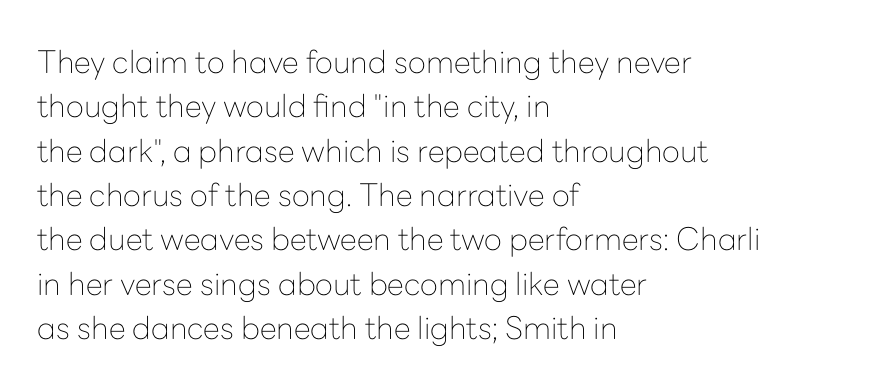
Q: Is the text bold? A: No.
Q: Is the text italic (slanted)? A: No, it is upright.
Q: Is the typeface a serif or a sans-serif typeface? A: Sans-serif.
Q: Is the text underlined? A: No.
Q: How is the paragraph aligned? A: Left-aligned.
Q: Is the spacing between letters normal or unusually wide? A: Normal.
Q: Is the spacing between lines tight, normal or loose? A: Normal.
Q: Width (condensed, normal, or wide)? A: Normal.
Q: Stroke contrast? A: Low.
Q: x-height? A: Medium.
Q: Monospaced? A: No.
